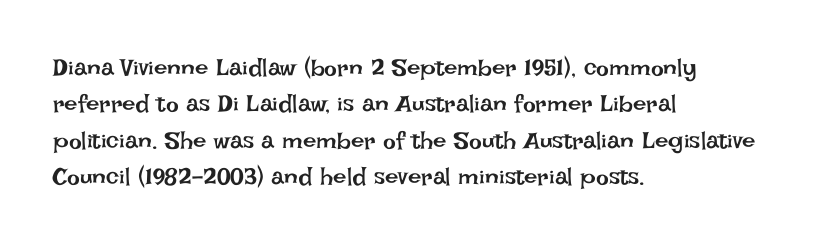
{"italic": "no", "bold": "no", "underline": "no", "align": "left", "line_spacing": "normal", "line_spacing_ratio": 1.52, "letter_spacing": "normal", "letter_spacing_em": 0.0, "glyph_px": 24}
